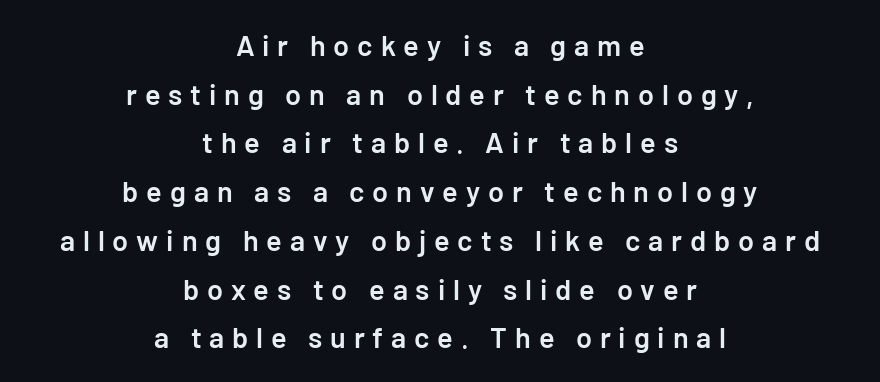
Q: Is the text bold? A: Semi-bold.
Q: Is the text italic (slanted)? A: No, it is upright.
Q: Is the typeface a serif or a sans-serif typeface? A: Sans-serif.
Q: Is the text underlined? A: No.
Q: How is the paragraph aligned? A: Centered.
Q: Is the spacing between letters normal or unusually wide? A: Unusually wide.
Q: Is the spacing between lines tight, normal or loose? A: Normal.
Q: Width (condensed, normal, or wide)? A: Normal.
Q: Stroke contrast? A: Low.
Q: x-height? A: Medium.
